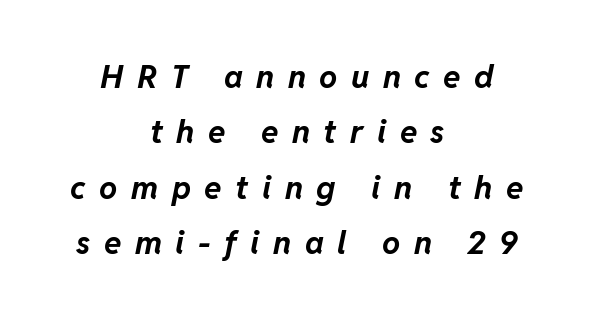
The text carries the slant typical of an italic or oblique font. Plenty of ink on the page — the face is bold. Proportional: the letters do not fall into vertical columns. Notice how the passage keeps no hard edge, just a central spine. The words here are not underlined. Each word looks stretched out because of the extra space between its letters.
